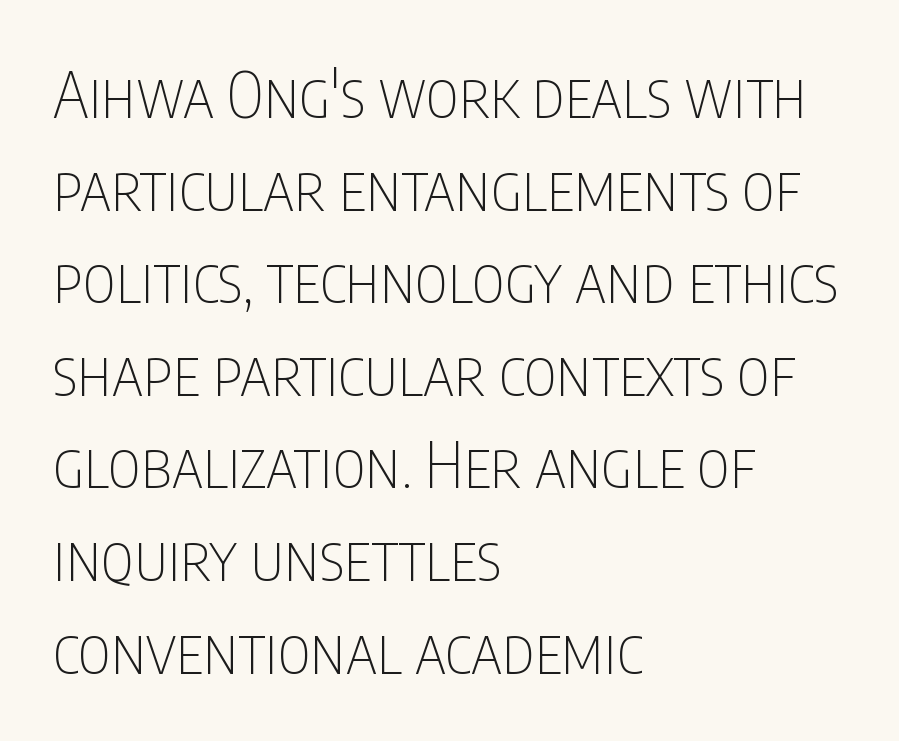
{"serif": "no", "italic": "no", "bold": "no", "weight": "thin", "width": "condensed", "stroke_contrast": "low", "x_height": "large", "monospaced": "no", "underline": "no", "align": "left", "line_spacing": "normal", "line_spacing_ratio": 1.47, "letter_spacing": "normal", "letter_spacing_em": 0.0, "glyph_px": 63}
